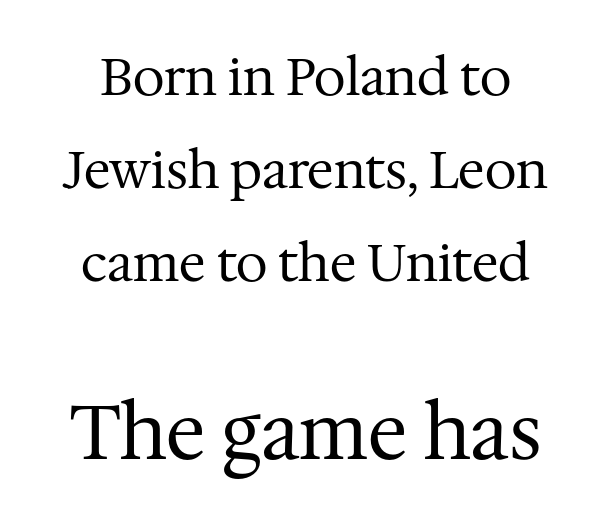
Counters stay open thanks to moderate or lighter strokes. Each letter keeps its own natural width here, so spacing adapts to shape. Spacing between characters is what you'd get straight out of the box. The zone under the glyphs is completely vacant. Examine the stroke ends and you'll spot serifs. The passage shown begins with its smaller block and ends with its larger one.
